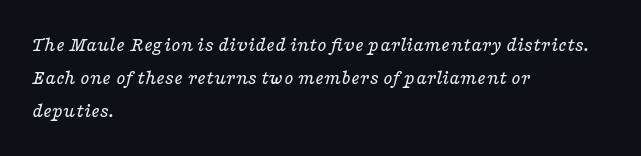
A student would call this left alignment; a typographer would say flush left, rag right. What stands out about the letter spacing? Nothing — it is the standard amount. Bare-footed words on every line. Weight class: somewhere from thin through regular.
